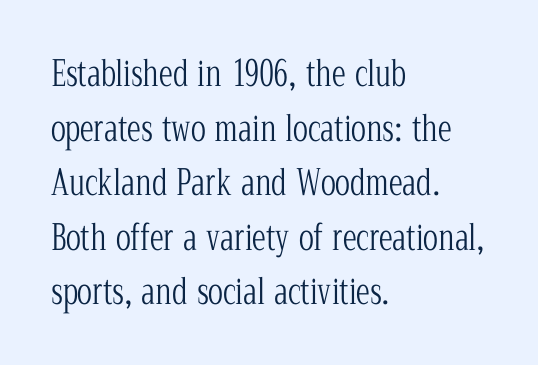
Q: Is the text bold? A: No.
Q: Is the text italic (slanted)? A: No, it is upright.
Q: Is the typeface a serif or a sans-serif typeface? A: Serif.
Q: Is the text underlined? A: No.
Q: How is the paragraph aligned? A: Left-aligned.
Q: Is the spacing between letters normal or unusually wide? A: Normal.
Q: Is the spacing between lines tight, normal or loose? A: Normal.
Q: Width (condensed, normal, or wide)? A: Condensed.
Q: Stroke contrast? A: Low.
Q: x-height? A: Medium.
Q: Monospaced? A: No.
